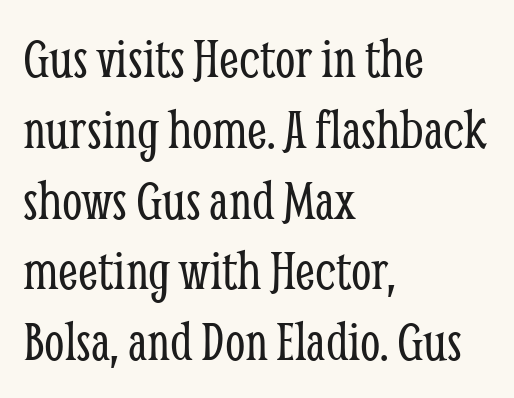
Look at the tracking — it's just the regular setting, nothing added. The weight would be labelled regular, book, light, or lighter still. The lines in this sample share a left origin and differ only in where they stop. Serifs: yes, visible at the terminals of the letterforms.
